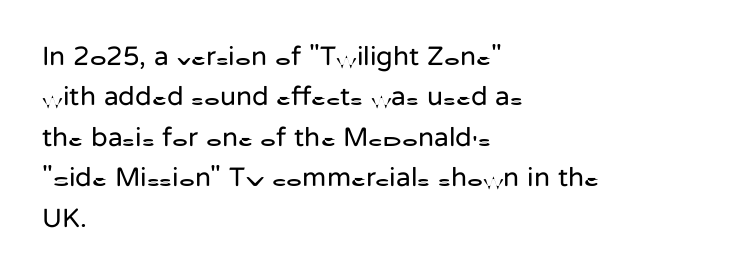
The passage shown stacks its lines at a standard gap. Students, note that the glyphs here touch the page at normal intervals. This reads as an unemphasized weight, regular at the heaviest. Typeset ragged right — the left edge is the straight one. No italicization has been applied; the sample stays upright.
